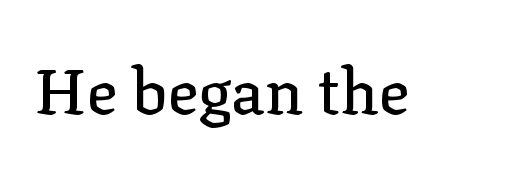
{"serif": "yes", "italic": "no", "width": "normal", "stroke_contrast": "low", "x_height": "medium", "monospaced": "no", "underline": "no", "letter_spacing": "normal", "letter_spacing_em": 0.0, "glyph_px": 64}
